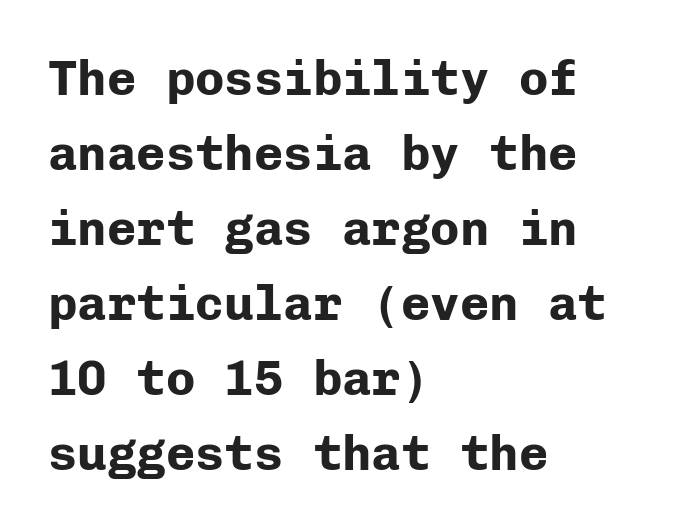
Q: Is the text bold? A: Yes.
Q: Is the text italic (slanted)? A: No, it is upright.
Q: Is the typeface a serif or a sans-serif typeface? A: Sans-serif.
Q: Is the text underlined? A: No.
Q: How is the paragraph aligned? A: Left-aligned.
Q: Is the spacing between letters normal or unusually wide? A: Normal.
Q: Is the spacing between lines tight, normal or loose? A: Normal.
Q: Width (condensed, normal, or wide)? A: Normal.
Q: Stroke contrast? A: Low.
Q: x-height? A: Medium.
Q: Monospaced? A: Yes.
